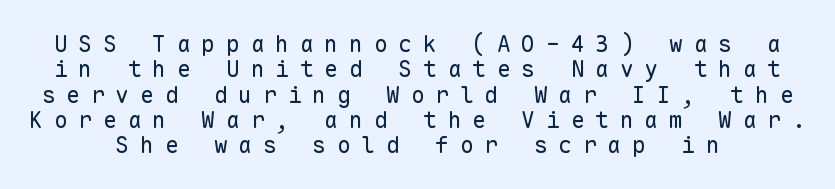
The image shows 23 px text type, upright; set tight line spacing (1.1x), unusually wide letter spacing (+0.47 em), not underlined.
